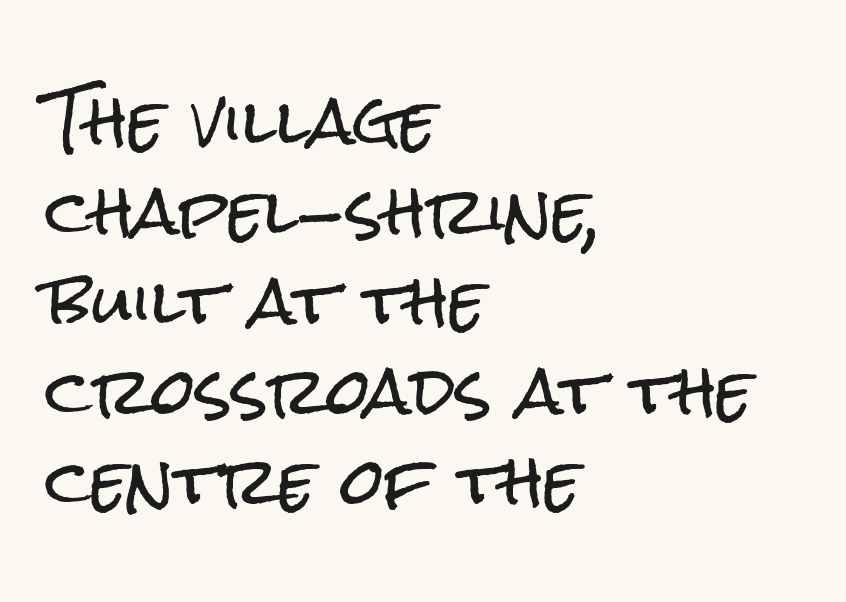
Plain, unruled lines of type. The letters carry no serifs — their stems end cleanly without finishing strokes. Spacing verdict: proportional, widths tailored to each character. The type is set solid horizontally, with unmodified tracking.
